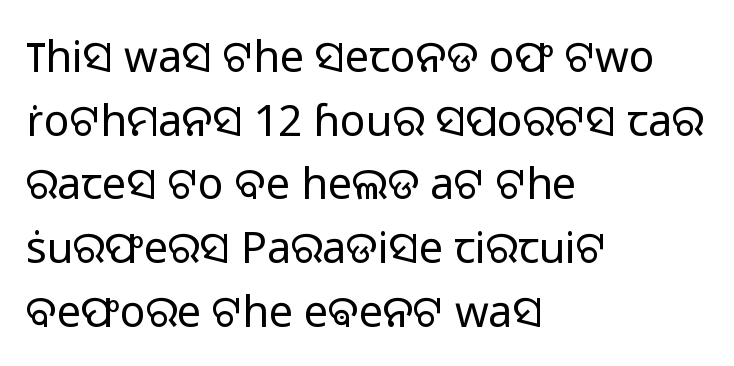
The image shows 43 px light sans-serif type, upright; set left-aligned, normal line spacing (1.48x), normal letter spacing, not underlined; low stroke contrast and a medium x-height.
